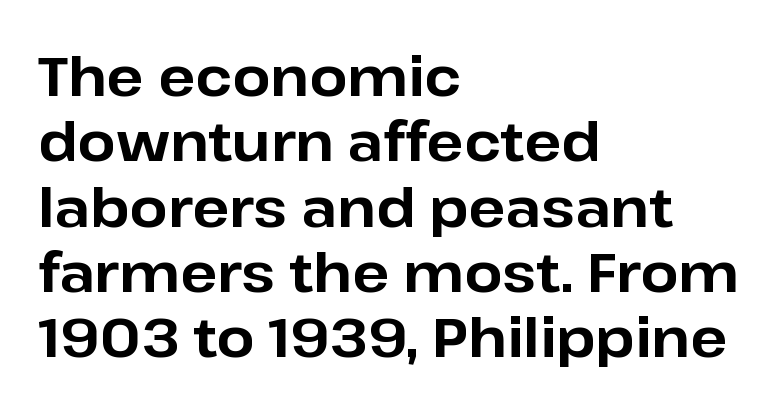
{"serif": "no", "italic": "no", "bold": "yes", "weight": "bold", "width": "normal", "stroke_contrast": "low", "x_height": "medium", "monospaced": "no", "underline": "no", "align": "left", "line_spacing_ratio": 1.21, "letter_spacing": "normal", "letter_spacing_em": 0.0, "glyph_px": 54}
